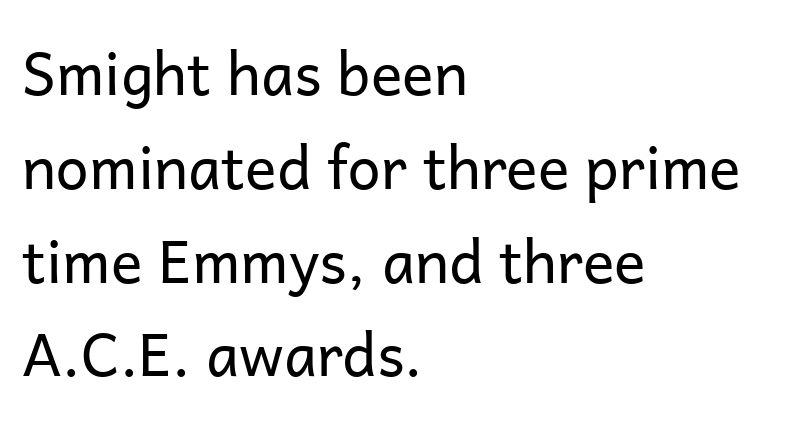
Q: Is the text bold? A: No.
Q: Is the text italic (slanted)? A: No, it is upright.
Q: Is the typeface a serif or a sans-serif typeface? A: Sans-serif.
Q: Is the text underlined? A: No.
Q: How is the paragraph aligned? A: Left-aligned.
Q: Is the spacing between letters normal or unusually wide? A: Normal.
Q: Is the spacing between lines tight, normal or loose? A: Normal.
Q: Width (condensed, normal, or wide)? A: Normal.
Q: Stroke contrast? A: Low.
Q: x-height? A: Medium.
Q: Monospaced? A: No.
